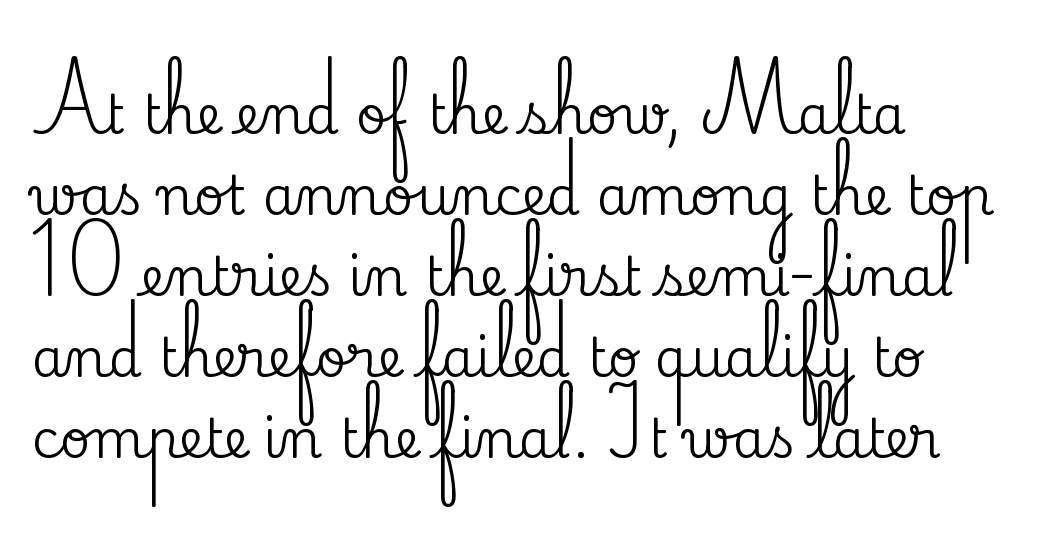
Is there any slant? The stems are plumb. Compared with typical body copy, the letter spacing here is the same. Reading down the column, the eye jumps a familiar distance to each next line. Font category for this specimen: serif.
